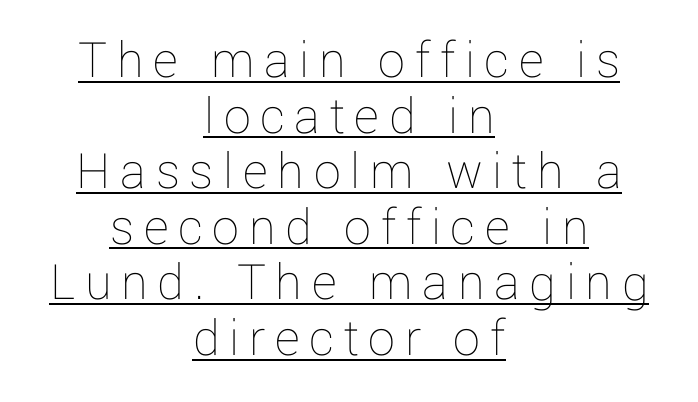
The image shows 54 px thin type, upright; set centered, tight line spacing (1.03x), underlined; low stroke contrast and a medium x-height.
